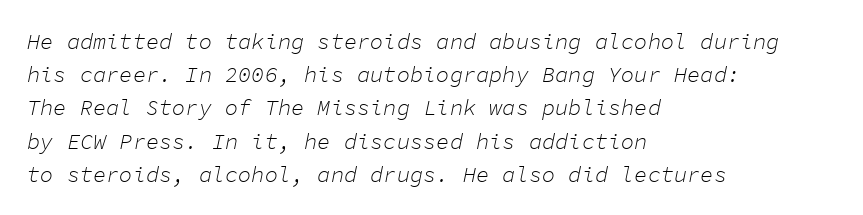
Q: Is the text bold? A: No.
Q: Is the text italic (slanted)? A: Yes, it leans right by about 11 degrees.
Q: Is the text underlined? A: No.
Q: How is the paragraph aligned? A: Left-aligned.
Q: Is the spacing between letters normal or unusually wide? A: Normal.
Q: Is the spacing between lines tight, normal or loose? A: Normal.
